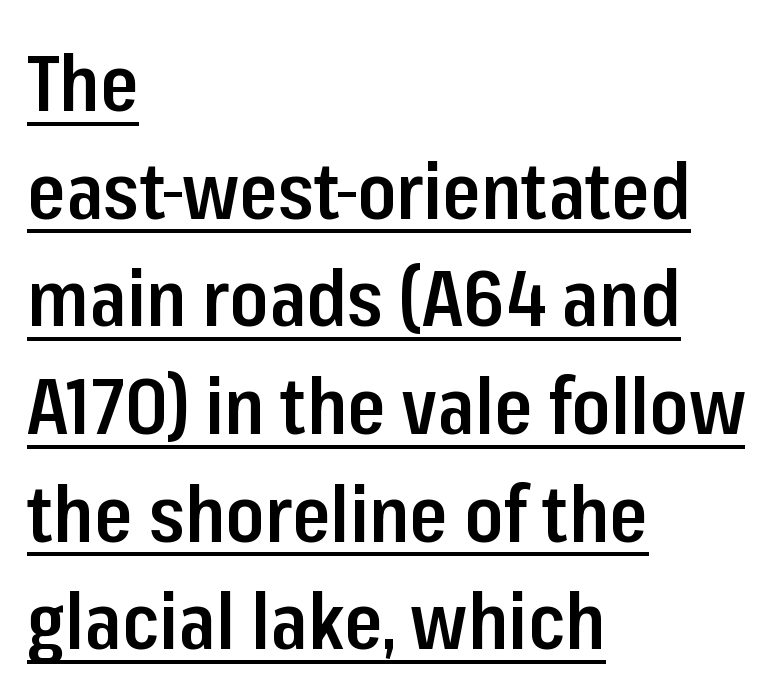
{"serif": "no", "italic": "no", "bold": "semi", "weight": "semibold", "width": "condensed", "stroke_contrast": "low", "x_height": "medium", "monospaced": "no", "underline": "yes", "align": "left", "line_spacing": "normal", "line_spacing_ratio": 1.38, "letter_spacing": "normal", "letter_spacing_em": 0.0, "glyph_px": 78}
